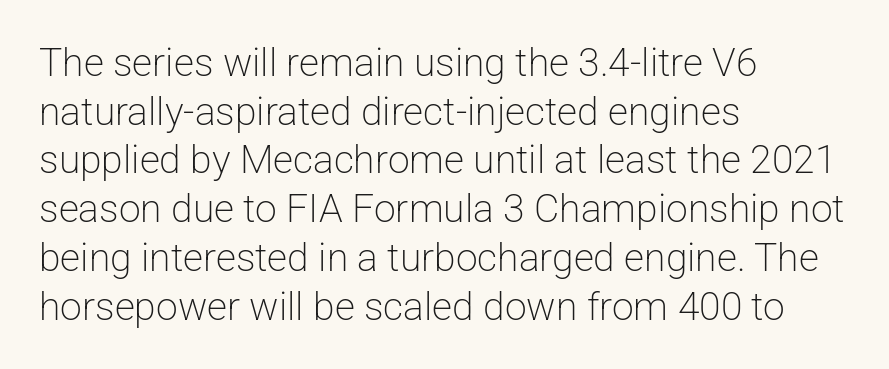
The image shows 39 px light sans-serif type, upright; set left-aligned, normal line spacing (1.25x), normal letter spacing, not underlined; low stroke contrast and a medium x-height.
